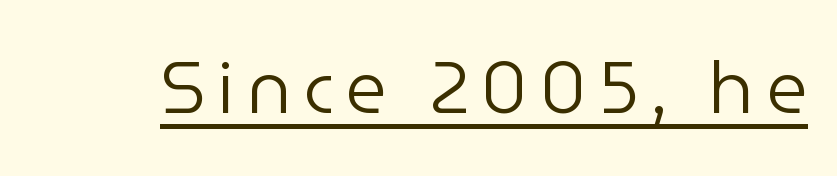
The image shows 72 px regular-weight sans-serif type, upright; set underlined; low stroke contrast and a medium x-height.
